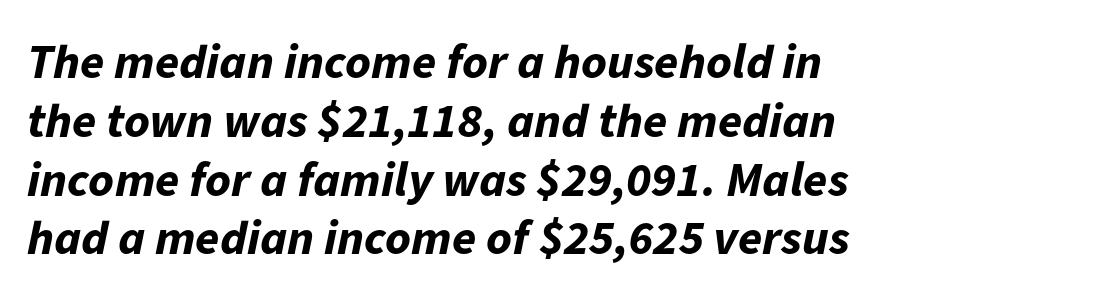
Q: Is the text bold? A: Yes.
Q: Is the text italic (slanted)? A: Yes, it leans right by about 11 degrees.
Q: Is the text underlined? A: No.
Q: How is the paragraph aligned? A: Left-aligned.
Q: Is the spacing between letters normal or unusually wide? A: Normal.
Q: Width (condensed, normal, or wide)? A: Normal.
Q: Stroke contrast? A: Low.
Q: x-height? A: Medium.
Q: Monospaced? A: No.
